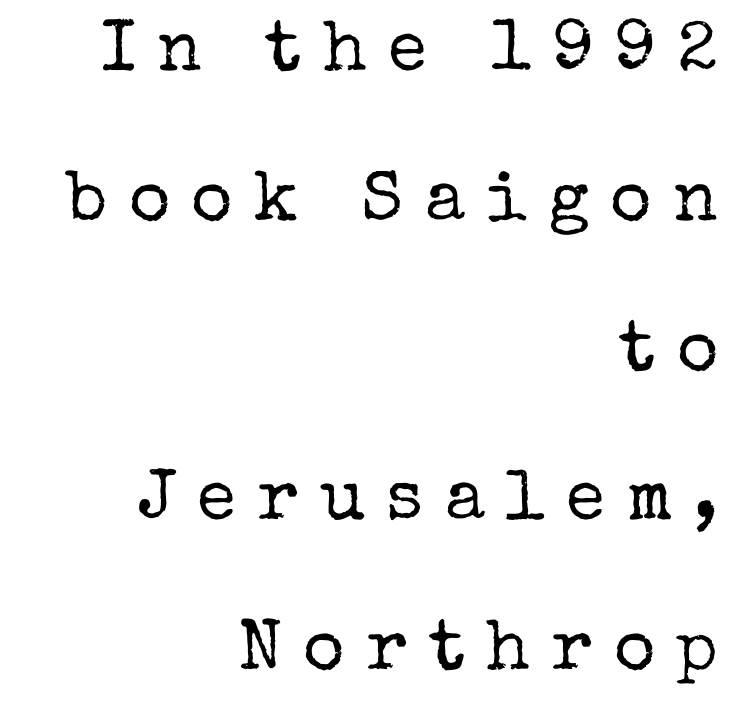
The image shows 71 px regular-weight serif type, upright; set right-aligned, loose line spacing (2.11x), unusually wide letter spacing (+0.3 em), not underlined; low stroke contrast and a medium x-height.
